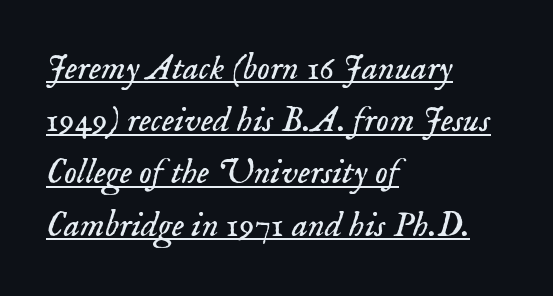
Q: Is the text bold? A: No.
Q: Is the text italic (slanted)? A: Yes, it leans right by about 18 degrees.
Q: Is the typeface a serif or a sans-serif typeface? A: Serif.
Q: Is the text underlined? A: Yes.
Q: How is the paragraph aligned? A: Left-aligned.
Q: Is the spacing between letters normal or unusually wide? A: Normal.
Q: Is the spacing between lines tight, normal or loose? A: Normal.
Q: Width (condensed, normal, or wide)? A: Normal.
Q: Stroke contrast? A: Low.
Q: x-height? A: Small.
Q: Monospaced? A: No.
